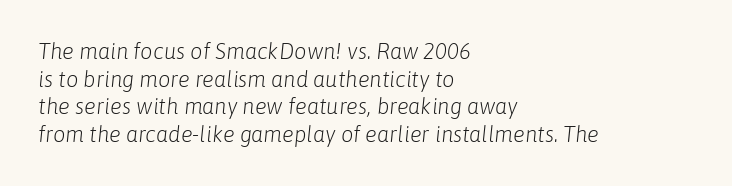
The image shows 22 px text type, italic (leaning right); set left-aligned, normal line spacing (1.26x), normal letter spacing, not underlined.
